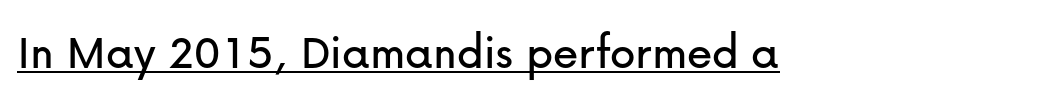
The image shows 51 px sans-serif type, upright; set left-aligned, normal letter spacing, underlined; low stroke contrast and a medium x-height.
